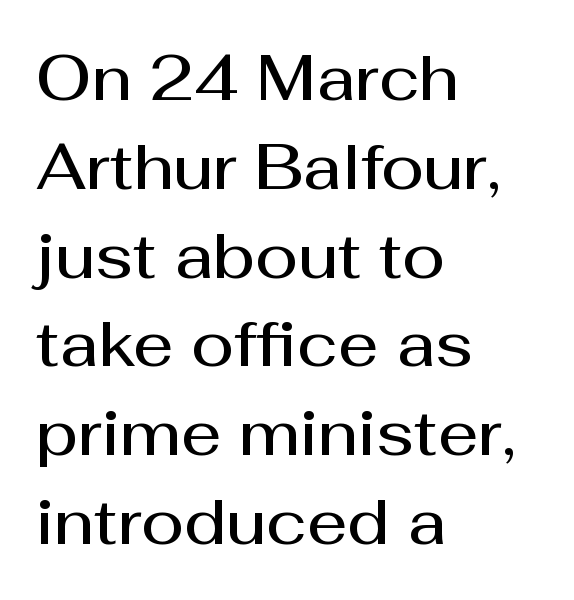
The image shows 63 px semibold sans-serif type, upright; set left-aligned, normal line spacing (1.41x), normal letter spacing, not underlined; medium stroke contrast and a medium x-height.
